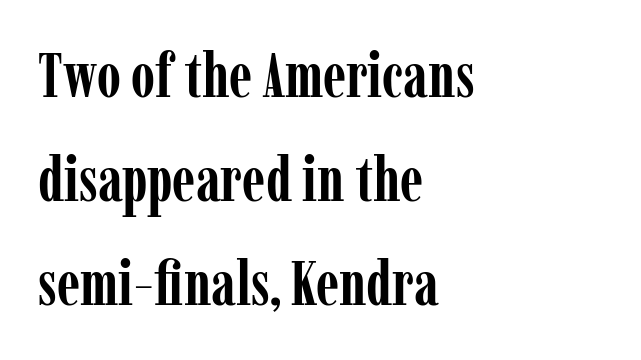
The image shows 62 px semibold, condensed serif type, upright; set left-aligned, normal line spacing (1.68x), normal letter spacing, not underlined; low stroke contrast and a medium x-height.
